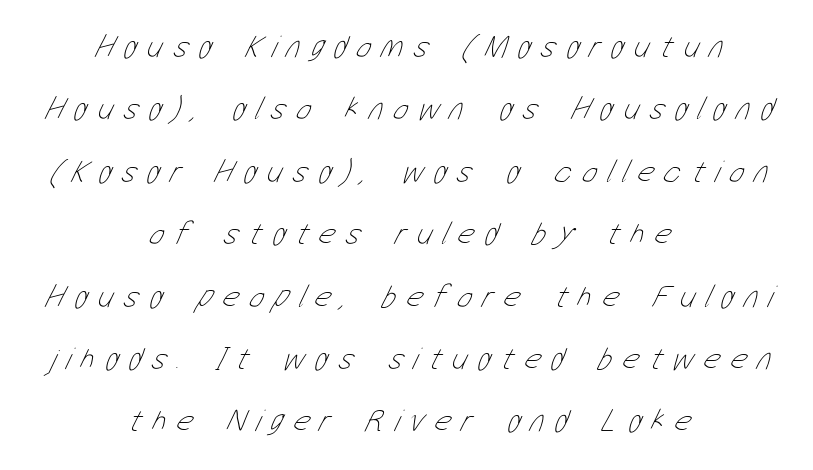
The image shows 32 px thin, condensed type; set centered, loose line spacing (1.95x), unusually wide letter spacing (+0.32 em), not underlined; low stroke contrast and a medium x-height.
